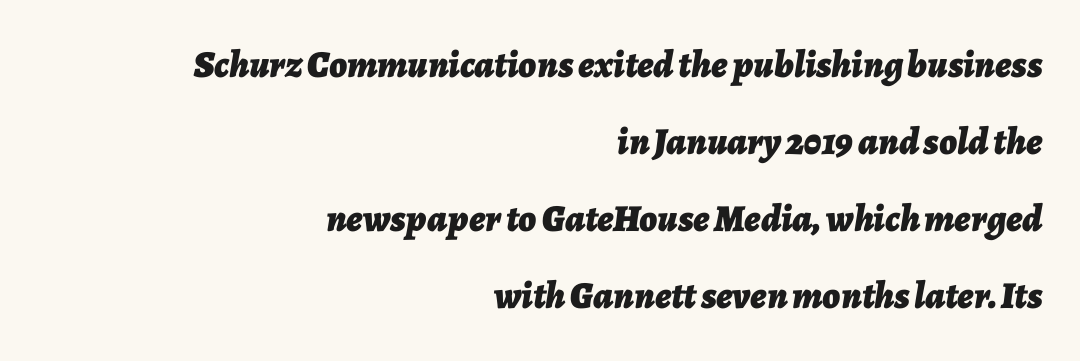
{"italic": "yes", "lean": "right", "slant_degrees": 7, "bold": "yes", "weight": "bold", "width": "normal", "stroke_contrast": "low", "x_height": "medium", "monospaced": "no", "underline": "no", "align": "right", "line_spacing": "loose", "line_spacing_ratio": 2.03, "letter_spacing": "normal", "letter_spacing_em": 0.0, "glyph_px": 38}
